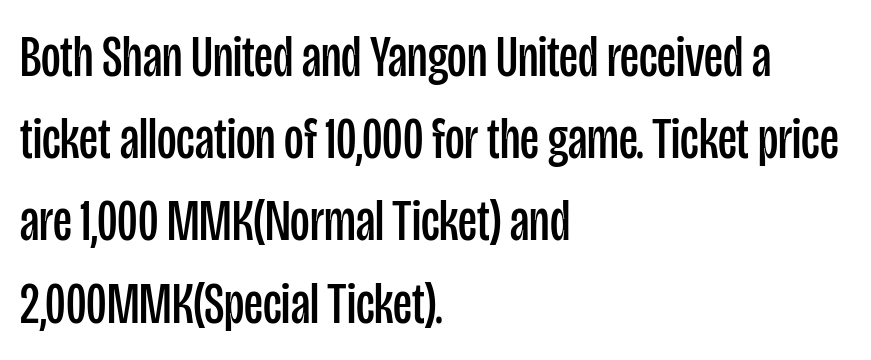
Q: Is the text bold? A: No.
Q: Is the text italic (slanted)? A: No, it is upright.
Q: Is the typeface a serif or a sans-serif typeface? A: Sans-serif.
Q: Is the text underlined? A: No.
Q: How is the paragraph aligned? A: Left-aligned.
Q: Is the spacing between letters normal or unusually wide? A: Normal.
Q: Is the spacing between lines tight, normal or loose? A: Normal.
Q: Width (condensed, normal, or wide)? A: Condensed.
Q: Stroke contrast? A: Low.
Q: x-height? A: Large.
Q: Monospaced? A: No.
